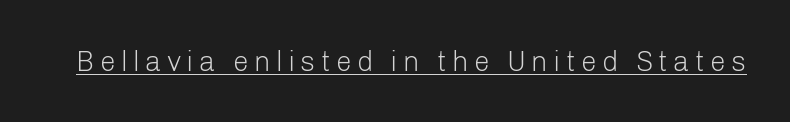
Posture: upright roman. Stroke thickness stays within the range of a standard reading face or lighter. Glance below the letters and you will spot a drawn line. Is this a fixed-width face? No — the glyphs have proportional, varying widths. This sample uses a sans-serif face.
